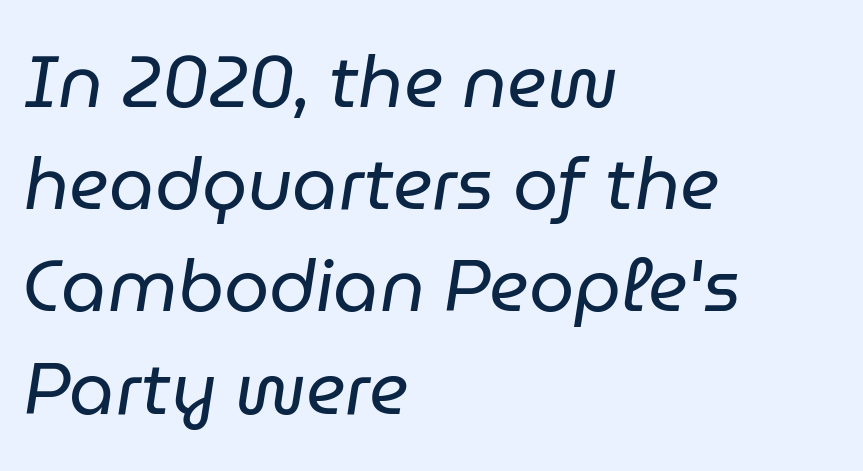
Horizontal alignment here is leftward, the default for most running prose. The typesetting does not lean heavy: it is not bold. Here the designer chose a conventional face with non-uniform glyph widths. Unmarked baselines from the first word to the last. The passage shown stacks its lines at a standard gap.
